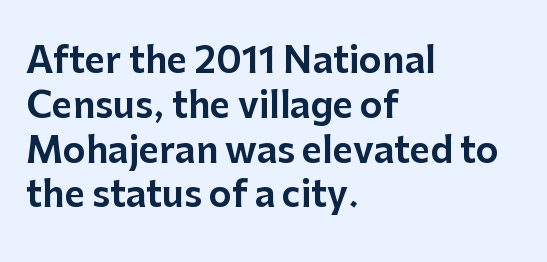
Q: Is the text italic (slanted)? A: No, it is upright.
Q: Is the typeface a serif or a sans-serif typeface? A: Sans-serif.
Q: Is the text underlined? A: No.
Q: How is the paragraph aligned? A: Left-aligned.
Q: Is the spacing between letters normal or unusually wide? A: Normal.
Q: Is the spacing between lines tight, normal or loose? A: Normal.
Q: Width (condensed, normal, or wide)? A: Normal.
Q: Stroke contrast? A: Low.
Q: x-height? A: Medium.
Q: Monospaced? A: No.
